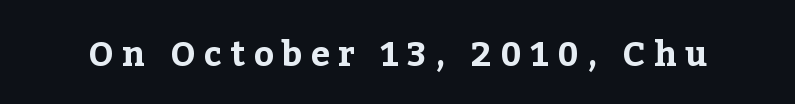
{"serif": "yes", "italic": "no", "bold": "yes", "weight": "bold", "width": "normal", "stroke_contrast": "low", "x_height": "medium", "monospaced": "no", "underline": "no", "letter_spacing": "wide", "letter_spacing_em": 0.25, "glyph_px": 34}
